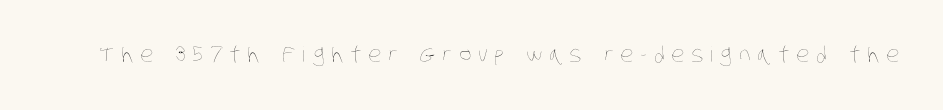
{"bold": "no", "underline": "no", "letter_spacing": "wide", "letter_spacing_em": 0.32, "glyph_px": 21}
